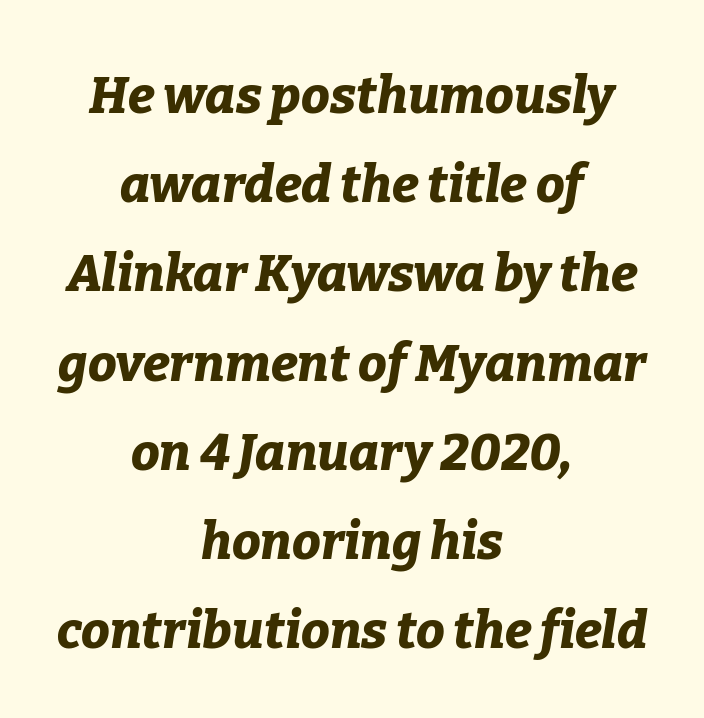
The image shows 51 px bold type, italic (leaning right); set centered, line spacing 1.75x, normal letter spacing, not underlined; low stroke contrast and a medium x-height.
